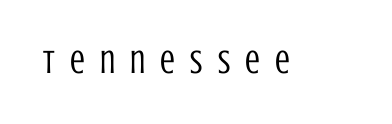
Honestly, there is no underline to notice here at all. The font's upright variant was chosen for this text. The font family rendered here belongs to the sans-serif group. The letters advance in unequal steps, a hallmark of proportional type. How are the letters spaced? Widely, with obvious added tracking. The passage shown is not bold in any degree.
